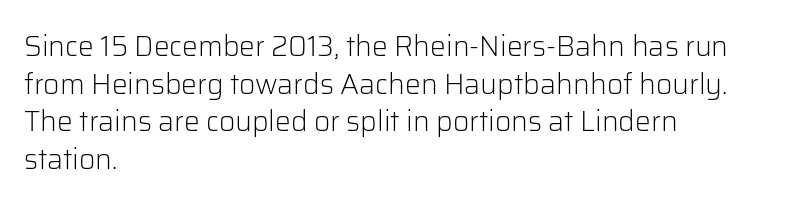
Q: Is the text bold? A: No.
Q: Is the text italic (slanted)? A: No, it is upright.
Q: Is the typeface a serif or a sans-serif typeface? A: Sans-serif.
Q: Is the text underlined? A: No.
Q: How is the paragraph aligned? A: Left-aligned.
Q: Is the spacing between letters normal or unusually wide? A: Normal.
Q: Is the spacing between lines tight, normal or loose? A: Normal.
Q: Width (condensed, normal, or wide)? A: Normal.
Q: Stroke contrast? A: Low.
Q: x-height? A: Medium.
Q: Monospaced? A: No.
